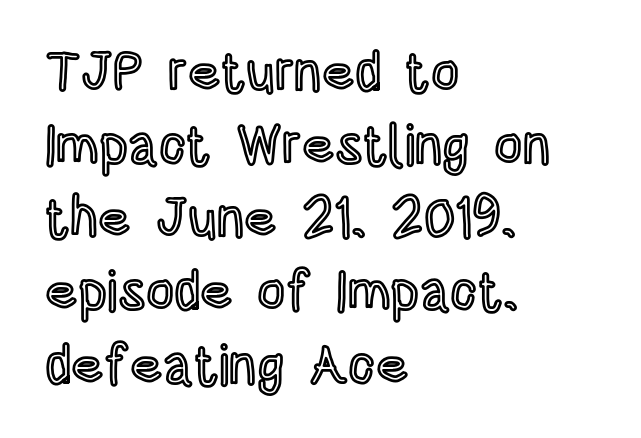
Q: Is the text italic (slanted)? A: No, it is upright.
Q: Is the text underlined? A: No.
Q: How is the paragraph aligned? A: Left-aligned.
Q: Is the spacing between letters normal or unusually wide? A: Normal.
Q: Is the spacing between lines tight, normal or loose? A: Normal.
Q: Width (condensed, normal, or wide)? A: Condensed.
Q: x-height? A: Large.
Q: Monospaced? A: No.
